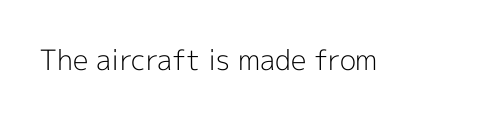
The image shows 28 px light sans-serif type, upright; set normal letter spacing, not underlined; a medium x-height.
